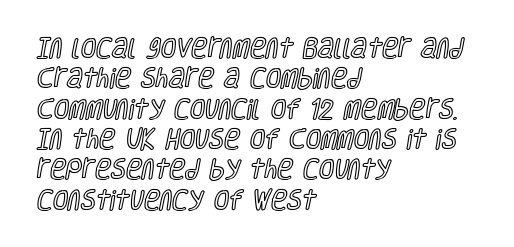
The image shows 22 px text type; set left-aligned, normal line spacing (1.38x), normal letter spacing, not underlined.
